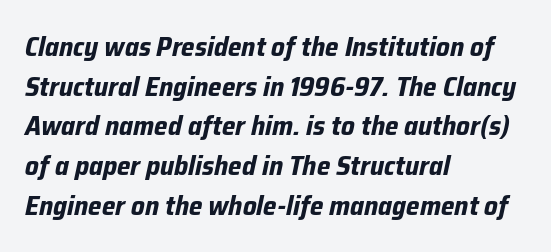
The image shows 27 px bold type, italic (leaning right); set left-aligned, normal line spacing (1.47x), normal letter spacing, not underlined.
